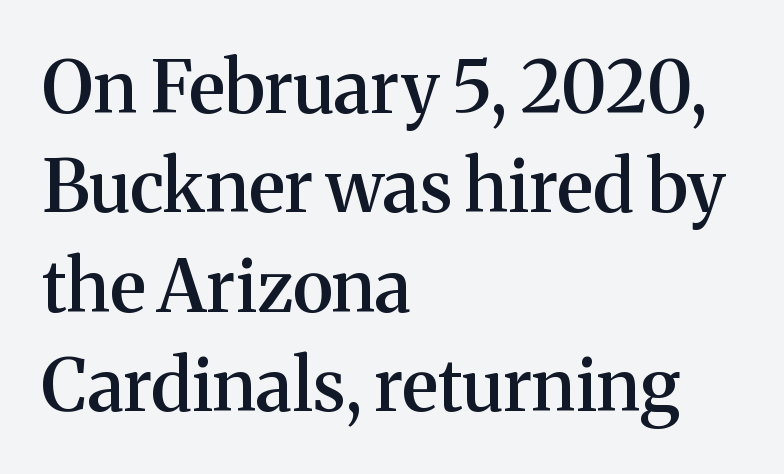
The image shows 72 px semibold serif type, upright; set left-aligned, normal line spacing (1.38x), normal letter spacing, not underlined; medium stroke contrast and a medium x-height.
